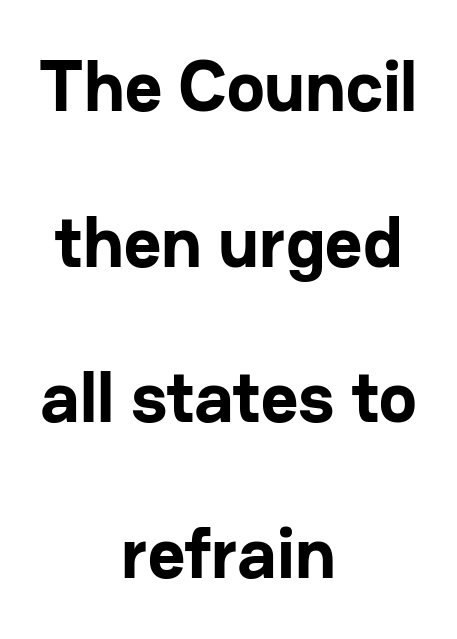
Bold? Absolutely — the strokes are thick and heavy. A roman cut, with each character standing at attention. Typographically, this falls in the sans-serif category. You could call the tracking neutral — neither tight nor loose. Short and long lines alike share a common midpoint.
